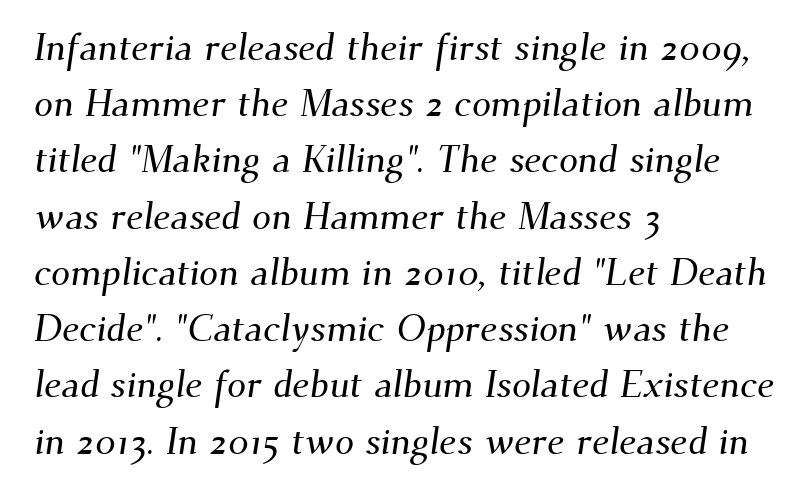
Q: Is the typeface a serif or a sans-serif typeface? A: Serif.
Q: Is the text underlined? A: No.
Q: How is the paragraph aligned? A: Left-aligned.
Q: Is the spacing between letters normal or unusually wide? A: Normal.
Q: Is the spacing between lines tight, normal or loose? A: Normal.
Q: Width (condensed, normal, or wide)? A: Normal.
Q: Stroke contrast? A: Medium.
Q: x-height? A: Small.
Q: Monospaced? A: No.
